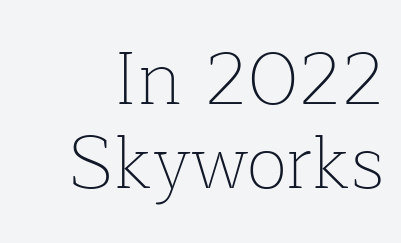
The image shows 75 px thin serif type, upright; set tight line spacing (1.12x), normal letter spacing, not underlined; low stroke contrast and a medium x-height.
